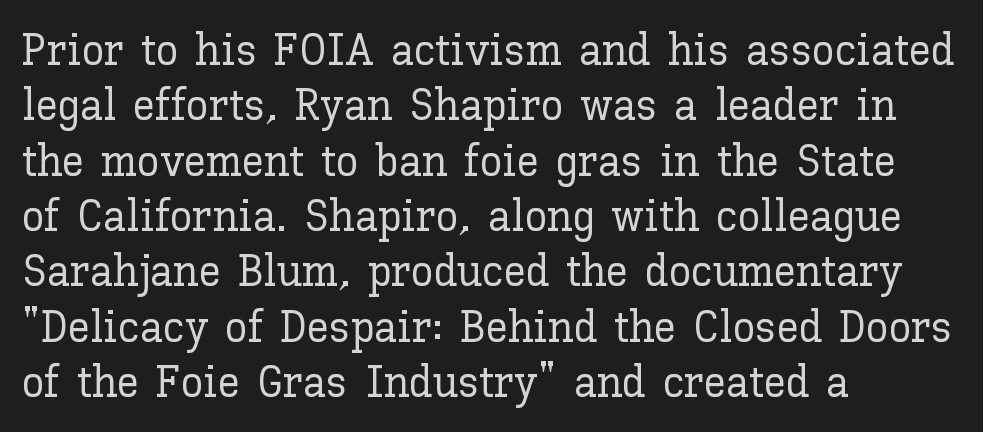
The image shows 45 px text type, upright; set left-aligned, line spacing 1.23x, normal letter spacing, not underlined; low stroke contrast and a medium x-height.
